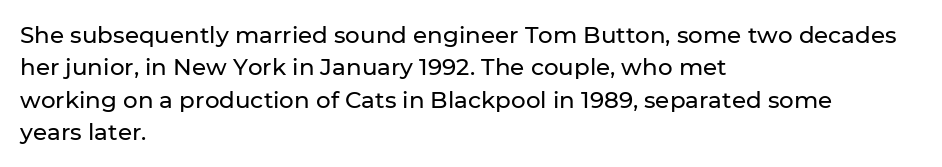
The image shows 23 px text type, upright; set left-aligned, normal line spacing (1.41x), normal letter spacing, not underlined.
